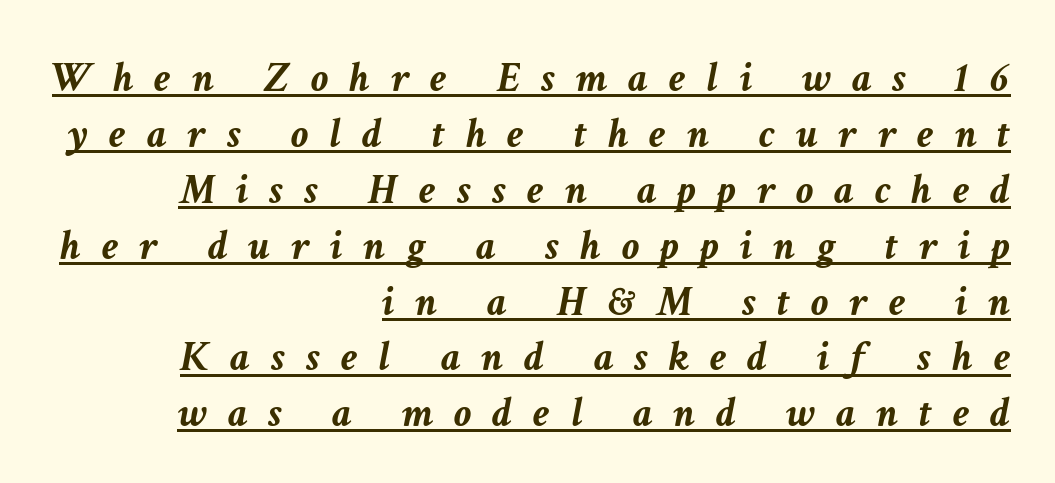
The image shows 43 px semibold type, italic (leaning right); set right-aligned, normal line spacing (1.3x), unusually wide letter spacing (+0.49 em), underlined; low stroke contrast and a medium x-height.
